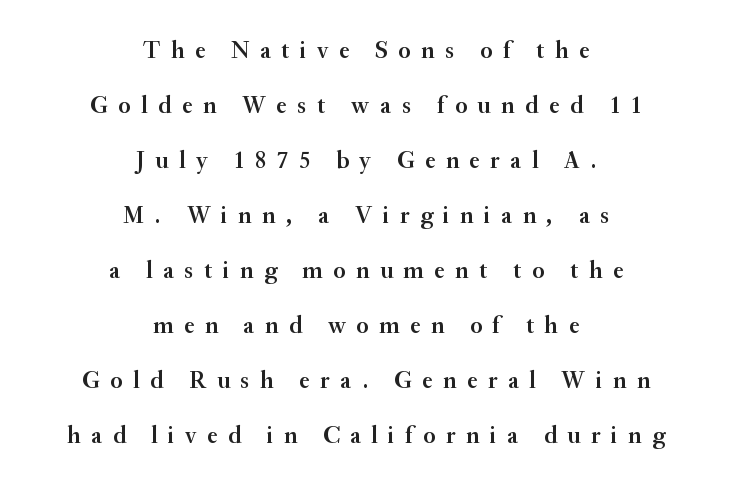
{"italic": "no", "bold": "semi", "underline": "no", "align": "center", "line_spacing": "loose", "line_spacing_ratio": 2.29, "letter_spacing": "wide", "letter_spacing_em": 0.44, "glyph_px": 24}
